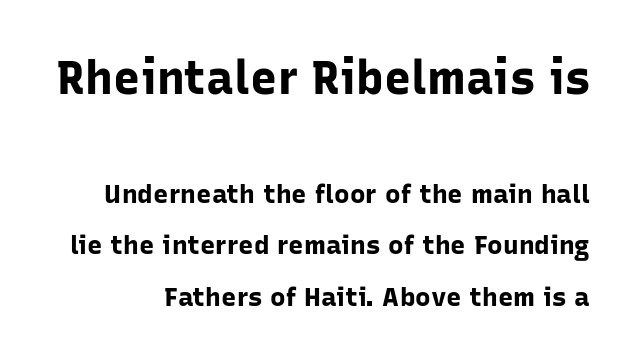
{"serif": "no", "italic": "no", "bold": "yes", "weight": "bold", "width": "normal", "stroke_contrast": "low", "x_height": "medium", "monospaced": "no", "underline": "no", "line_spacing": "loose", "line_spacing_ratio": 1.98, "letter_spacing": "normal", "letter_spacing_em": 0.0, "larger_block": "first", "size_ratio": 1.77, "glyph_px": 46}
